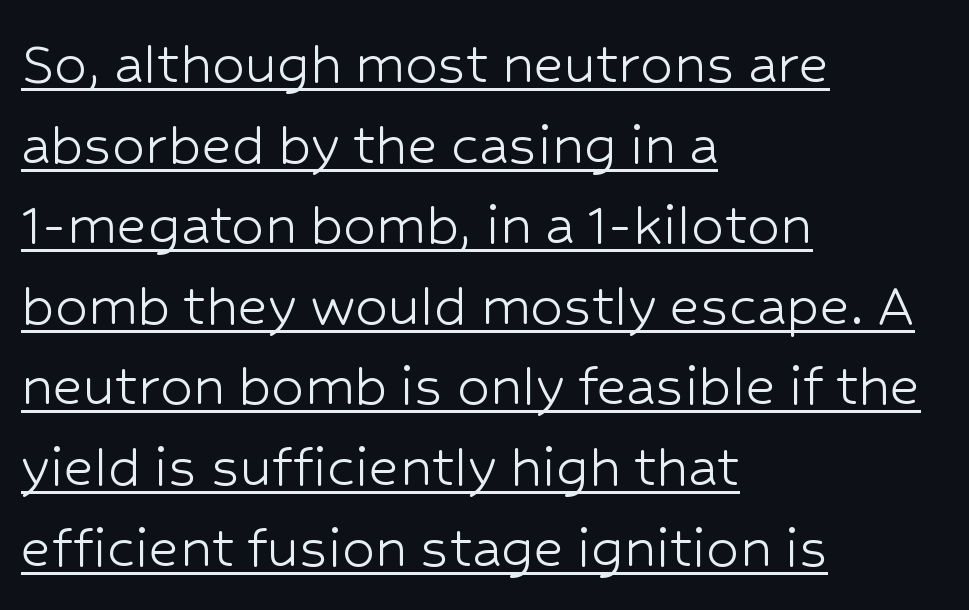
Q: Is the text bold? A: No.
Q: Is the text italic (slanted)? A: No, it is upright.
Q: Is the typeface a serif or a sans-serif typeface? A: Sans-serif.
Q: Is the text underlined? A: Yes.
Q: How is the paragraph aligned? A: Left-aligned.
Q: Is the spacing between letters normal or unusually wide? A: Normal.
Q: Width (condensed, normal, or wide)? A: Normal.
Q: Stroke contrast? A: Low.
Q: x-height? A: Medium.
Q: Monospaced? A: No.
